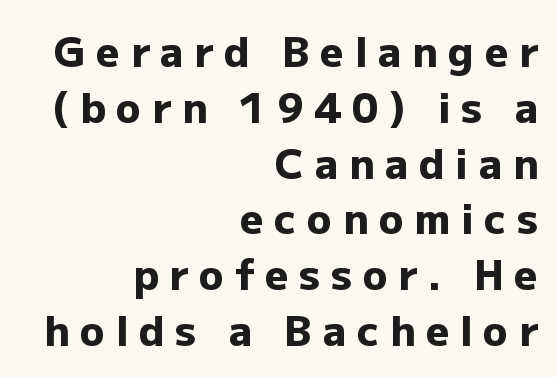
Q: Is the text bold? A: Yes.
Q: Is the text italic (slanted)? A: No, it is upright.
Q: Is the typeface a serif or a sans-serif typeface? A: Sans-serif.
Q: Is the text underlined? A: No.
Q: How is the paragraph aligned? A: Right-aligned.
Q: Is the spacing between letters normal or unusually wide? A: Unusually wide.
Q: Is the spacing between lines tight, normal or loose? A: Normal.
Q: Width (condensed, normal, or wide)? A: Normal.
Q: Stroke contrast? A: Low.
Q: x-height? A: Medium.
Q: Monospaced? A: No.
